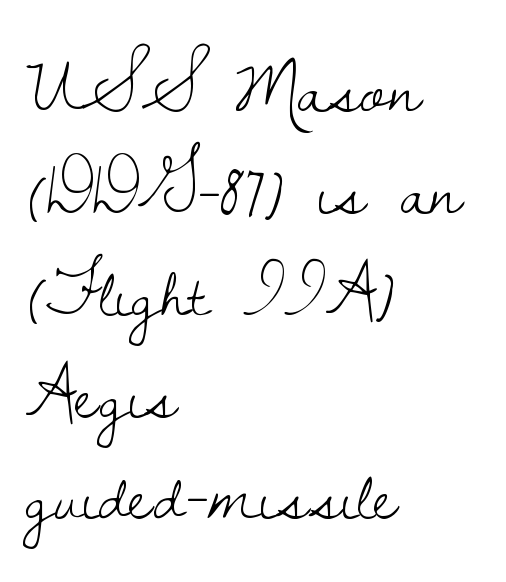
{"serif": "yes", "bold": "no", "weight": "light", "width": "normal", "stroke_contrast": "low", "x_height": "small", "monospaced": "no", "underline": "no", "align": "left", "line_spacing": "normal", "line_spacing_ratio": 1.34, "letter_spacing": "normal", "letter_spacing_em": 0.0, "glyph_px": 76}
